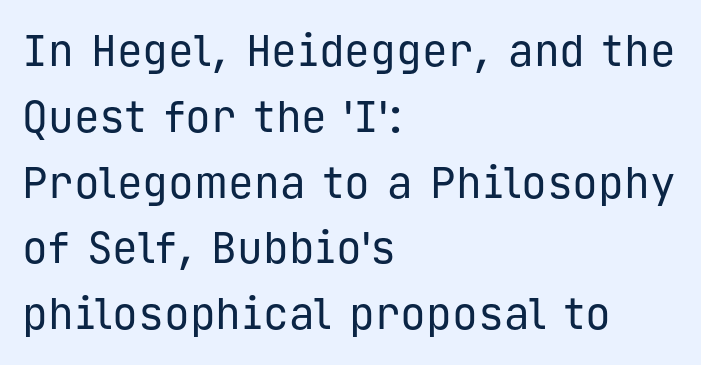
{"serif": "no", "italic": "no", "bold": "no", "weight": "regular", "width": "normal", "stroke_contrast": "low", "x_height": "medium", "monospaced": "yes", "underline": "no", "align": "left", "line_spacing": "normal", "line_spacing_ratio": 1.53, "letter_spacing": "normal", "letter_spacing_em": 0.0, "glyph_px": 43}
